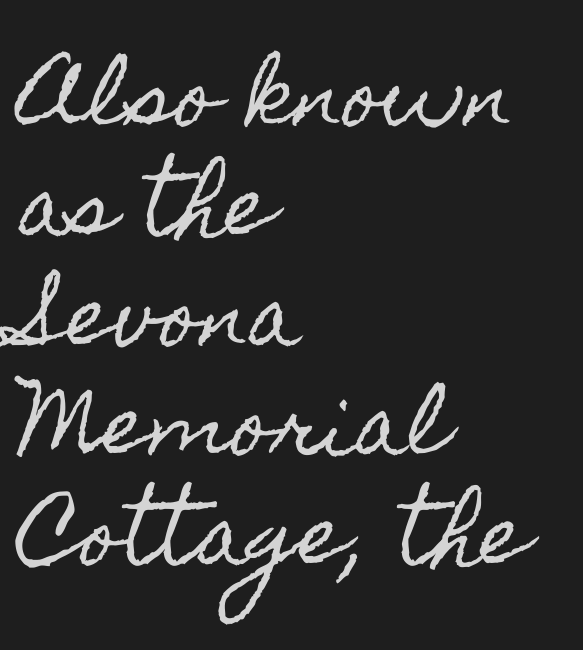
No extra tracking has been applied to these lines. The passage is arranged the way most books set body copy — flush left. If you measured baseline to baseline, you'd find a middling distance.
